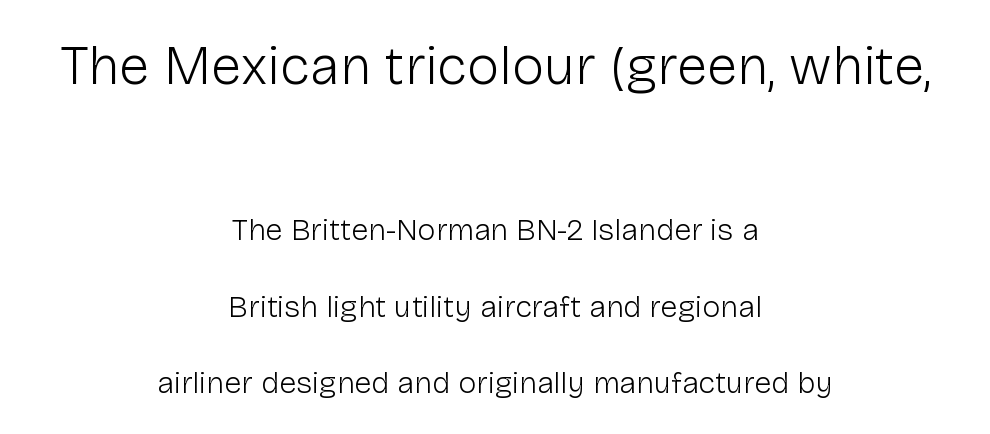
Q: Is the text bold? A: No.
Q: Is the text italic (slanted)? A: No, it is upright.
Q: Is the typeface a serif or a sans-serif typeface? A: Sans-serif.
Q: Is the text underlined? A: No.
Q: How is the paragraph aligned? A: Centered.
Q: Is the spacing between letters normal or unusually wide? A: Normal.
Q: Is the spacing between lines tight, normal or loose? A: Loose.
Q: Which block of text is set in a larger size, the first (top) or the second (bottom)? A: The first (top) one.
Q: Width (condensed, normal, or wide)? A: Normal.
Q: Stroke contrast? A: Low.
Q: x-height? A: Medium.
Q: Monospaced? A: No.
